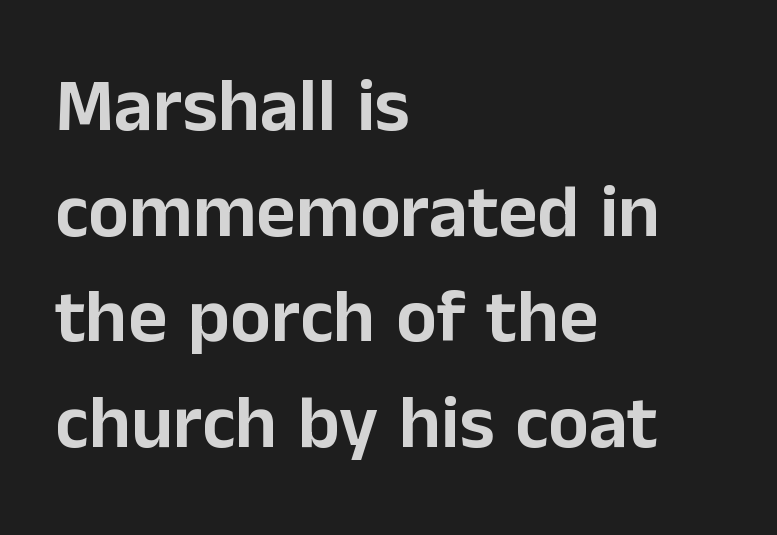
The image shows 76 px sans-serif type, upright; set left-aligned, normal line spacing (1.39x), normal letter spacing, not underlined; low stroke contrast and a medium x-height.
